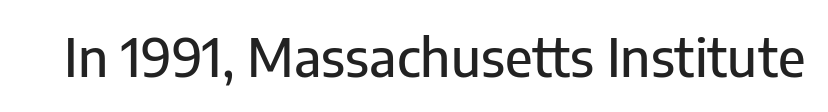
The image shows 52 px sans-serif type, upright; set normal letter spacing, not underlined; low stroke contrast and a medium x-height.
